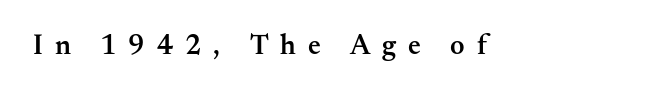
{"serif": "yes", "italic": "no", "bold": "semi", "weight": "semibold", "width": "normal", "stroke_contrast": "medium", "x_height": "small", "monospaced": "no", "underline": "no", "align": "left", "letter_spacing": "wide", "letter_spacing_em": 0.42, "glyph_px": 28}
